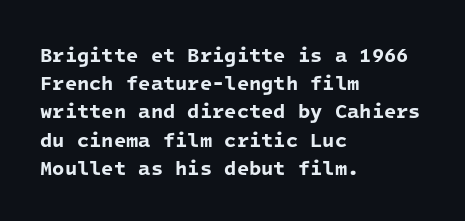
{"bold": "yes", "underline": "no", "align": "left", "line_spacing": "normal", "line_spacing_ratio": 1.41, "letter_spacing": "normal", "letter_spacing_em": 0.0, "glyph_px": 20}
